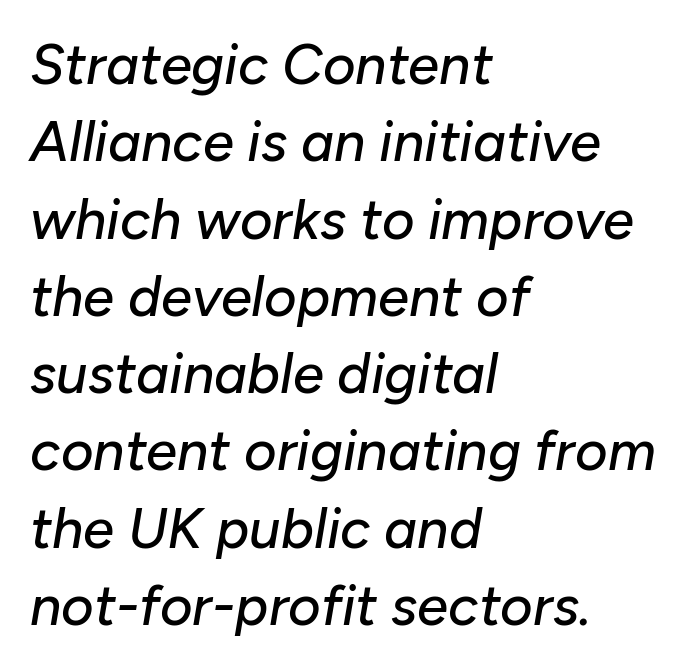
Visually the block forms a straight wall on the left and a jagged coastline on the right. You could call the tracking neutral — neither tight nor loose. If you measured baseline to baseline, you'd find a middling distance. Has an underline been added? It has not. The whole block is typeset with a tilt. Varying glyph widths throughout — classic text-font behaviour.
